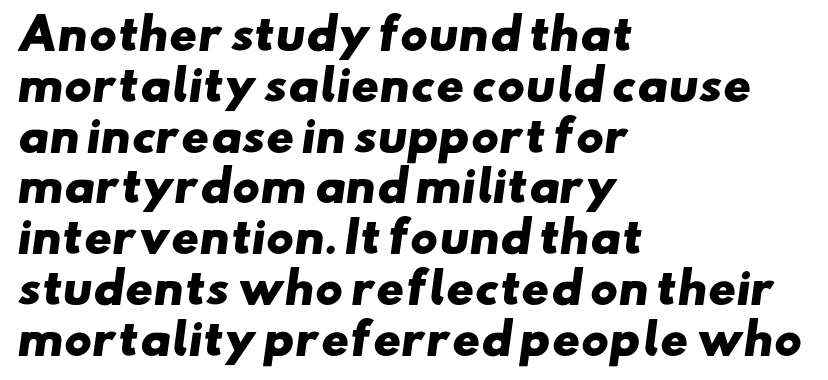
{"serif": "no", "bold": "yes", "weight": "heavy", "width": "wide", "stroke_contrast": "low", "x_height": "small", "monospaced": "no", "underline": "no", "align": "left", "line_spacing_ratio": 1.21, "letter_spacing": "normal", "letter_spacing_em": 0.0, "glyph_px": 42}
